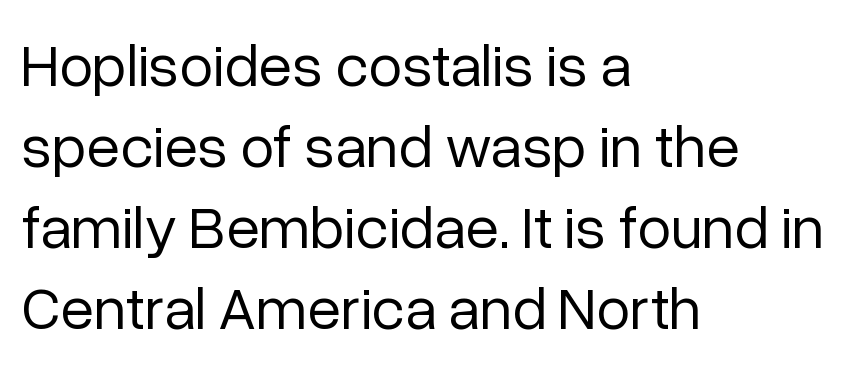
The image shows 61 px regular-weight sans-serif type, upright; set left-aligned, normal line spacing (1.33x), normal letter spacing, not underlined; low stroke contrast and a medium x-height.
